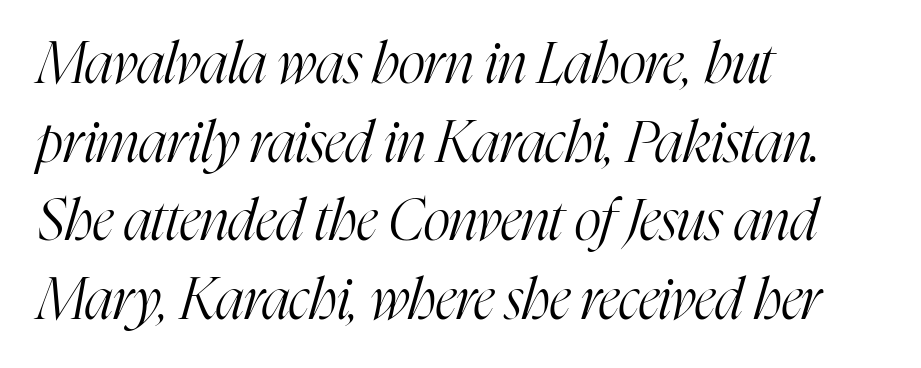
{"serif": "yes", "italic": "yes", "lean": "right", "slant_degrees": 16, "bold": "no", "weight": "light", "width": "condensed", "stroke_contrast": "high", "x_height": "medium", "monospaced": "no", "underline": "no", "align": "left", "line_spacing": "normal", "line_spacing_ratio": 1.38, "letter_spacing": "normal", "letter_spacing_em": 0.0, "glyph_px": 57}
